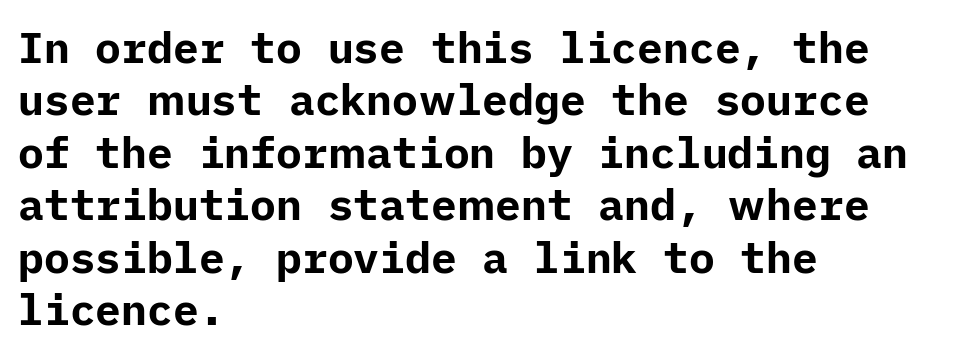
The image shows 43 px bold sans-serif type, upright; set left-aligned, line spacing 1.22x, normal letter spacing, not underlined; low stroke contrast and a medium x-height.
